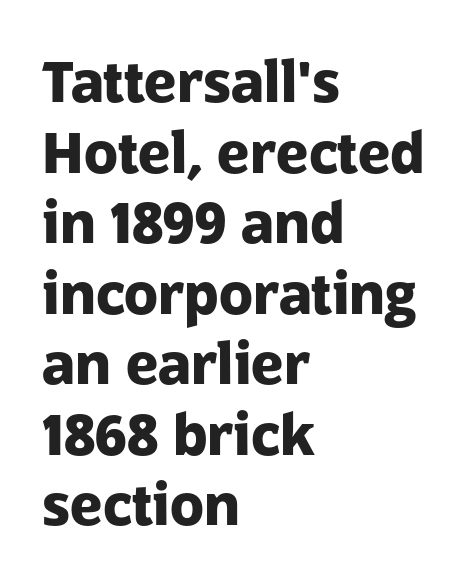
Is there much room between lines? A standard amount, neither cramped nor airy. The typesetting leans heavy: a genuine bold. Spacing verdict: proportional, widths tailored to each character. The passage is arranged the way most books set body copy — flush left. Compared with typical body copy, the letter spacing here is the same.
